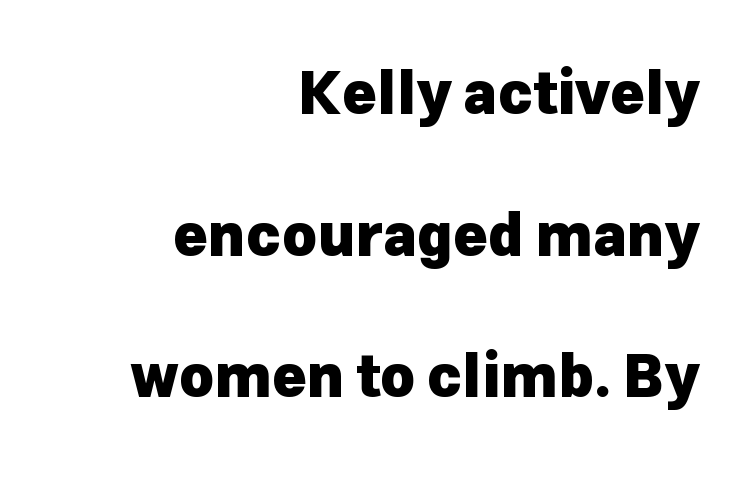
{"serif": "no", "italic": "no", "bold": "yes", "weight": "heavy", "width": "normal", "stroke_contrast": "low", "x_height": "medium", "monospaced": "no", "underline": "no", "align": "right", "line_spacing": "loose", "line_spacing_ratio": 2.4, "letter_spacing": "normal", "letter_spacing_em": 0.0, "glyph_px": 59}
